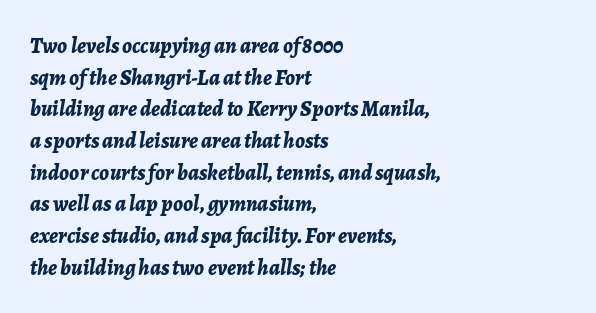
{"italic": "yes", "lean": "right", "slant_degrees": 7, "bold": "yes", "underline": "no", "align": "left", "line_spacing": "normal", "line_spacing_ratio": 1.44, "letter_spacing": "normal", "letter_spacing_em": 0.0, "glyph_px": 22}
